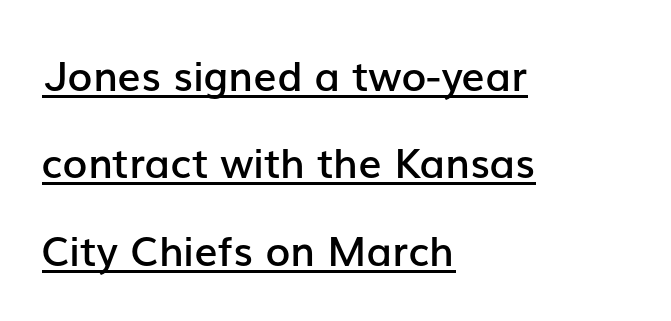
Horizontal alignment here is leftward, the default for most running prose. Characters remain perfectly vertical along every line. Do the characters align in a grid? No, the font is proportional. Students, observe: this is what heavily led, spacious text looks like.
